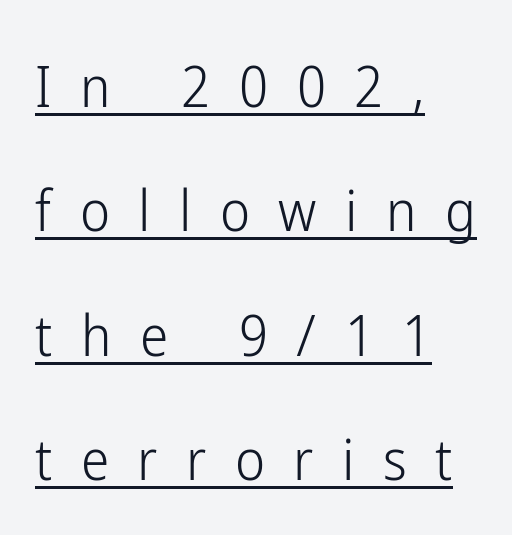
The image shows 57 px light, condensed sans-serif type, upright; set left-aligned, loose line spacing (2.18x), unusually wide letter spacing (+0.5 em), underlined; low stroke contrast and a medium x-height.
